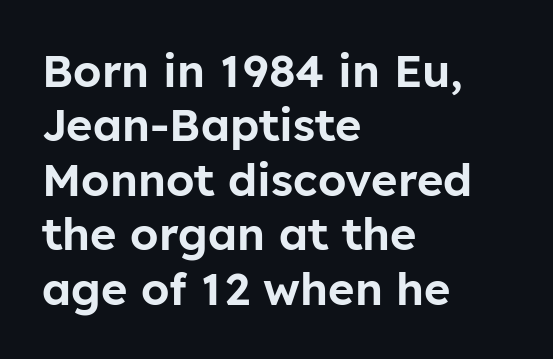
Q: Is the text italic (slanted)? A: No, it is upright.
Q: Is the typeface a serif or a sans-serif typeface? A: Sans-serif.
Q: Is the text underlined? A: No.
Q: How is the paragraph aligned? A: Left-aligned.
Q: Is the spacing between letters normal or unusually wide? A: Normal.
Q: Width (condensed, normal, or wide)? A: Normal.
Q: Stroke contrast? A: Low.
Q: x-height? A: Medium.
Q: Monospaced? A: No.
